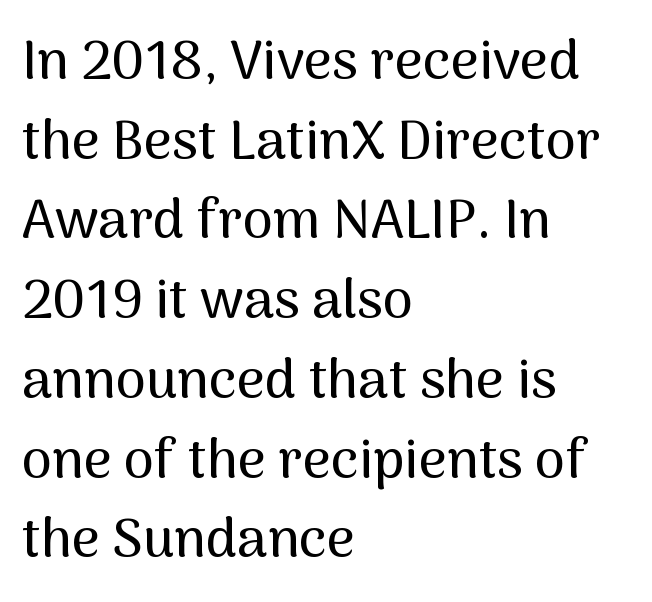
Q: Is the text italic (slanted)? A: No, it is upright.
Q: Is the typeface a serif or a sans-serif typeface? A: Sans-serif.
Q: Is the text underlined? A: No.
Q: How is the paragraph aligned? A: Left-aligned.
Q: Is the spacing between letters normal or unusually wide? A: Normal.
Q: Is the spacing between lines tight, normal or loose? A: Normal.
Q: Width (condensed, normal, or wide)? A: Normal.
Q: Stroke contrast? A: Medium.
Q: x-height? A: Medium.
Q: Monospaced? A: No.
